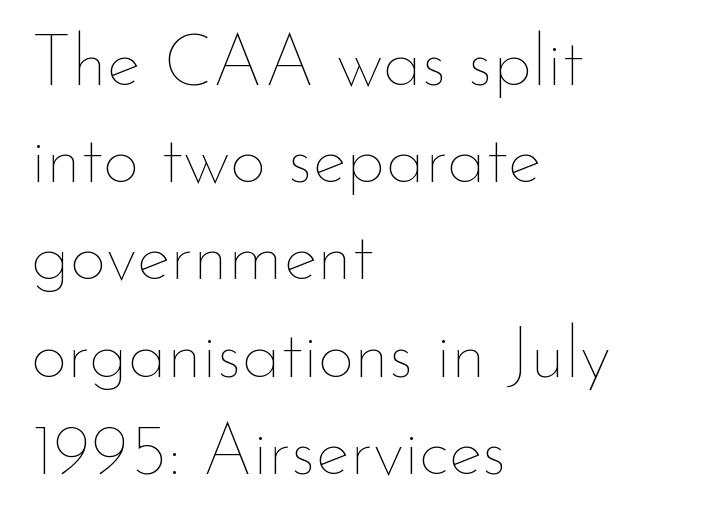
Q: Is the text bold? A: No.
Q: Is the text italic (slanted)? A: No, it is upright.
Q: Is the text underlined? A: No.
Q: How is the paragraph aligned? A: Left-aligned.
Q: Is the spacing between letters normal or unusually wide? A: Normal.
Q: Is the spacing between lines tight, normal or loose? A: Normal.
Q: Width (condensed, normal, or wide)? A: Normal.
Q: Stroke contrast? A: Low.
Q: x-height? A: Small.
Q: Monospaced? A: No.
